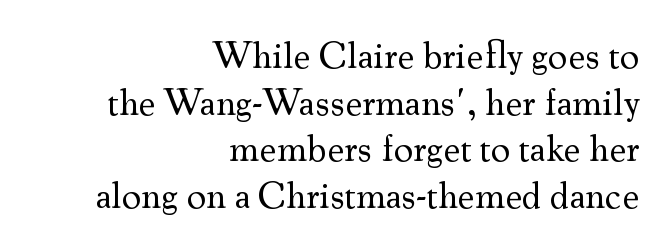
Q: Is the text bold? A: No.
Q: Is the text italic (slanted)? A: No, it is upright.
Q: Is the typeface a serif or a sans-serif typeface? A: Serif.
Q: Is the text underlined? A: No.
Q: How is the paragraph aligned? A: Right-aligned.
Q: Is the spacing between letters normal or unusually wide? A: Normal.
Q: Width (condensed, normal, or wide)? A: Normal.
Q: Stroke contrast? A: Medium.
Q: x-height? A: Small.
Q: Monospaced? A: No.
